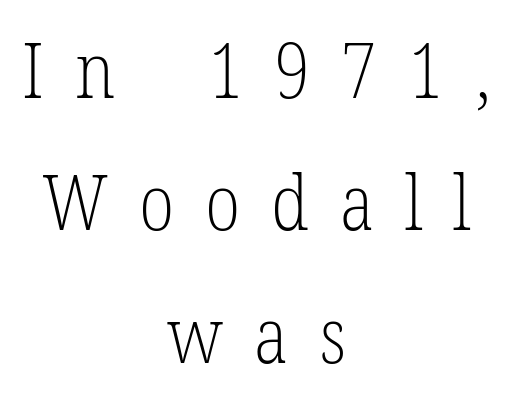
The image shows 77 px light, condensed serif type, upright; set centered, line spacing 1.72x, unusually wide letter spacing (+0.4 em), not underlined; low stroke contrast and a medium x-height.
